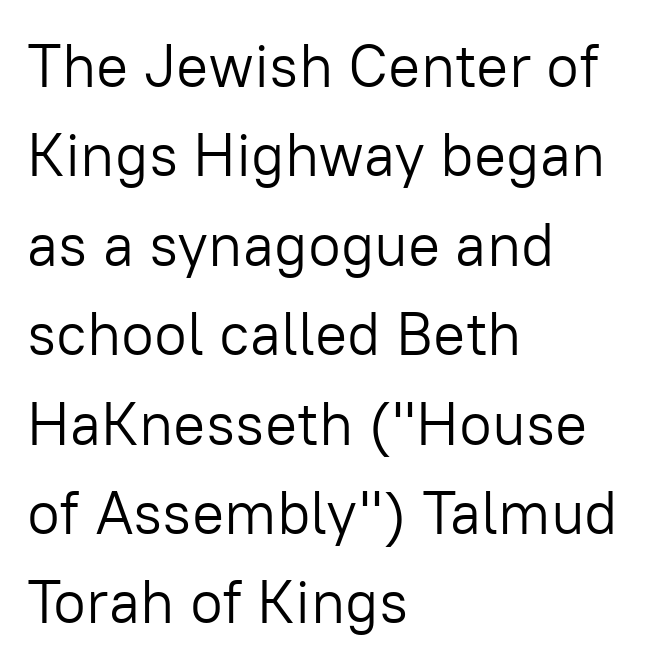
Q: Is the text bold? A: No.
Q: Is the text italic (slanted)? A: No, it is upright.
Q: Is the typeface a serif or a sans-serif typeface? A: Sans-serif.
Q: Is the text underlined? A: No.
Q: How is the paragraph aligned? A: Left-aligned.
Q: Is the spacing between letters normal or unusually wide? A: Normal.
Q: Is the spacing between lines tight, normal or loose? A: Normal.
Q: Width (condensed, normal, or wide)? A: Normal.
Q: Stroke contrast? A: Low.
Q: x-height? A: Medium.
Q: Monospaced? A: No.
